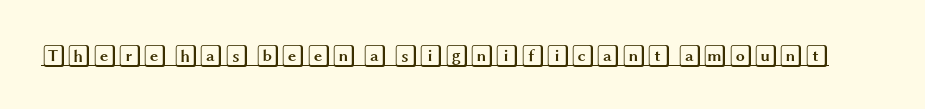
You can see a thin bar hugging the bottom of the glyphs. This rendering leaves character spacing at its baseline value. Style check: upright.
